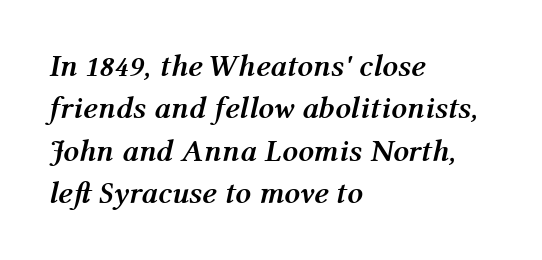
Horizontally, the lines are justified to the leading edge only. Inter-character spacing is left at the font's built-in metrics. Italic: yes, the glyphs are oblique. Only glyphs here, with clear space below each row. How would I describe the line gaps? Plain and ordinary.
